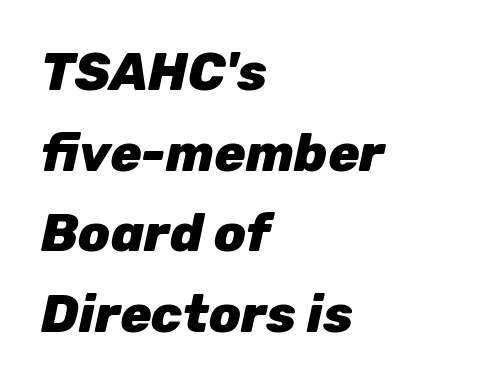
The image shows 52 px heavy type, italic (leaning right); set left-aligned, normal line spacing (1.55x), normal letter spacing, not underlined; low stroke contrast and a medium x-height.
